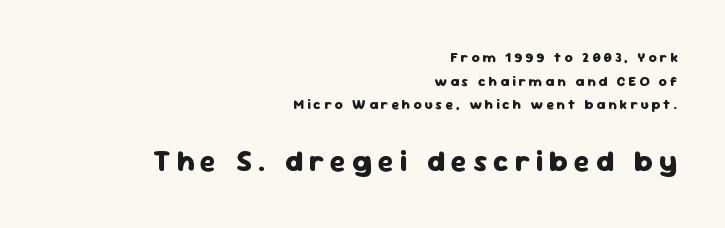
The image shows 29 px heavy sans-serif type, upright; set right-aligned, normal line spacing (1.68x), unusually wide letter spacing (+0.21 em), not underlined; the second (bottom) block is 2.07x larger; low stroke contrast and a medium x-height.
